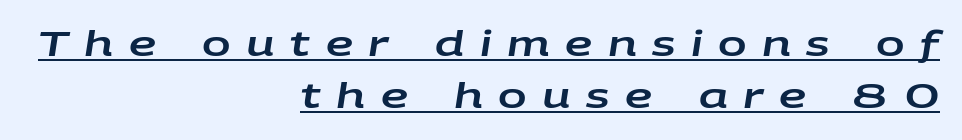
{"italic": "yes", "lean": "right", "slant_degrees": 9, "width": "wide", "stroke_contrast": "low", "x_height": "large", "monospaced": "no", "underline": "yes", "align": "right", "line_spacing": "normal", "line_spacing_ratio": 1.54, "letter_spacing": "wide", "letter_spacing_em": 0.46, "glyph_px": 34}
